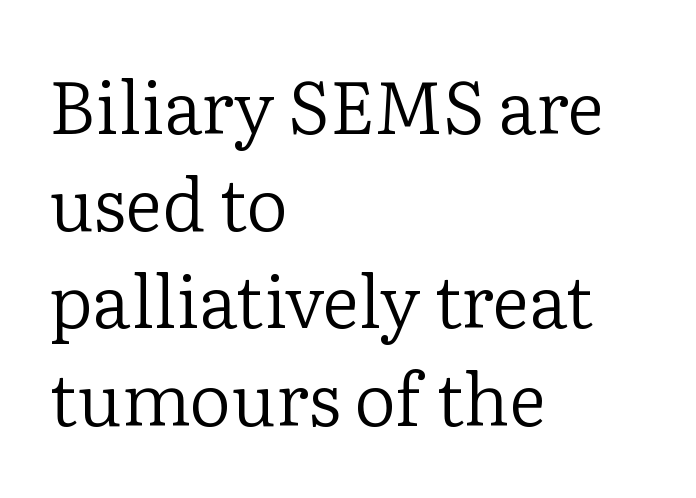
Q: Is the text bold? A: No.
Q: Is the text italic (slanted)? A: No, it is upright.
Q: Is the typeface a serif or a sans-serif typeface? A: Serif.
Q: Is the text underlined? A: No.
Q: How is the paragraph aligned? A: Left-aligned.
Q: Is the spacing between letters normal or unusually wide? A: Normal.
Q: Is the spacing between lines tight, normal or loose? A: Normal.
Q: Width (condensed, normal, or wide)? A: Normal.
Q: Stroke contrast? A: Low.
Q: x-height? A: Medium.
Q: Monospaced? A: No.
